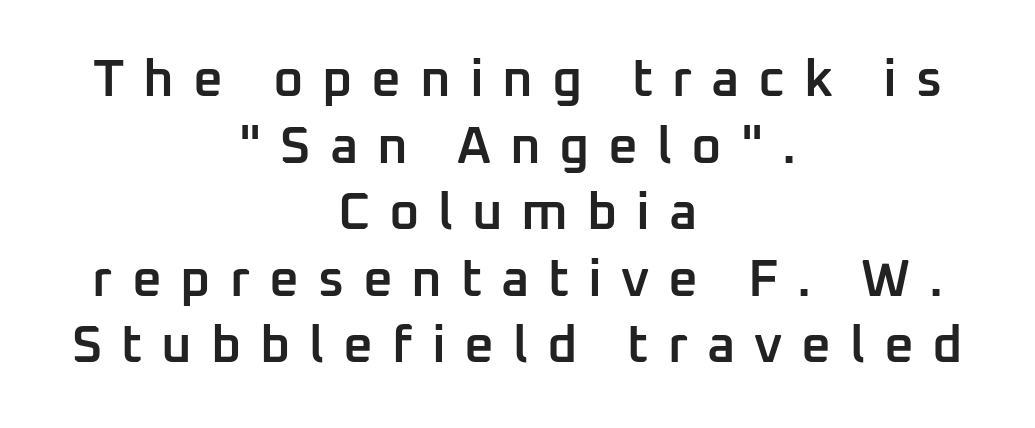
Rows of type keep a routine distance in the vertical direction. The lines in this sample share a center point and differ in where they start and stop. The glyphs have the mass of a demibold cut, below bold. The string is rendered with underlining switched off. Here the designer chose a conventional face with non-uniform glyph widths. Nothing sits at the stroke ends, so this counts as sans-serif.
